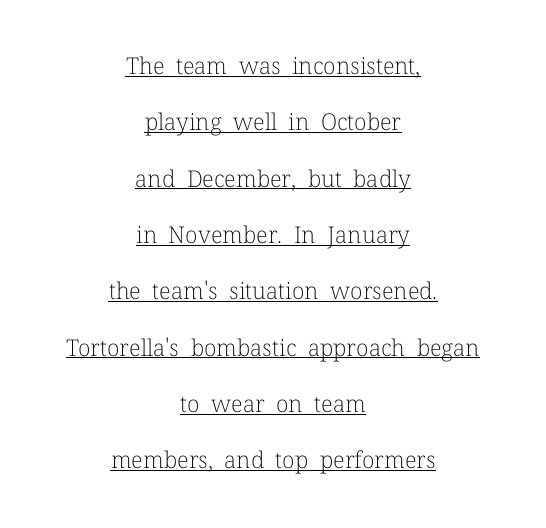
{"italic": "no", "bold": "no", "underline": "yes", "align": "center", "line_spacing": "loose", "line_spacing_ratio": 2.45, "letter_spacing": "normal", "letter_spacing_em": 0.0, "glyph_px": 23}
